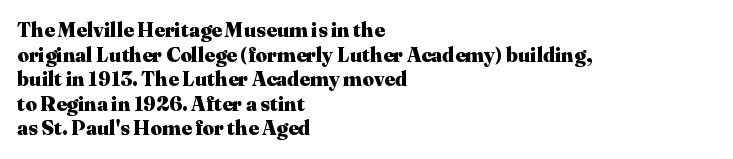
Q: Is the text bold? A: Yes.
Q: Is the text italic (slanted)? A: No, it is upright.
Q: Is the text underlined? A: No.
Q: How is the paragraph aligned? A: Left-aligned.
Q: Is the spacing between letters normal or unusually wide? A: Normal.
